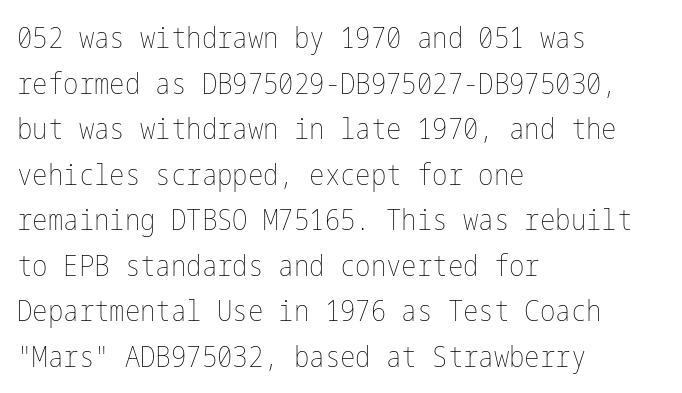
This reads as an unemphasized weight, regular at the heaviest. The area under the type is left untouched. The typography opts for an upright posture over an oblique one. The passage shown has conventional tracking throughout. The leading is moderate, giving the passage an even texture. Horizontally, the lines are justified to the leading edge only.
